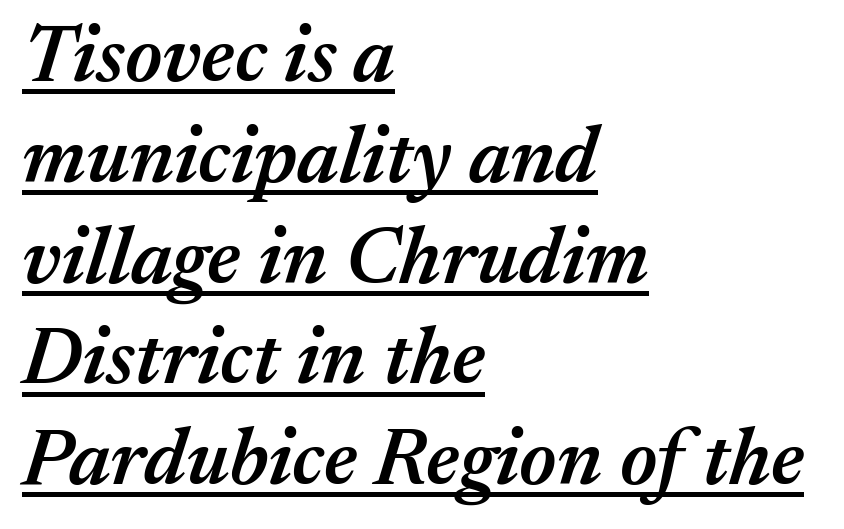
Q: Is the text bold? A: Semi-bold.
Q: Is the text italic (slanted)? A: Yes, it leans right by about 17 degrees.
Q: Is the text underlined? A: Yes.
Q: How is the paragraph aligned? A: Left-aligned.
Q: Is the spacing between letters normal or unusually wide? A: Normal.
Q: Is the spacing between lines tight, normal or loose? A: Normal.
Q: Width (condensed, normal, or wide)? A: Normal.
Q: Stroke contrast? A: Medium.
Q: x-height? A: Medium.
Q: Monospaced? A: No.
